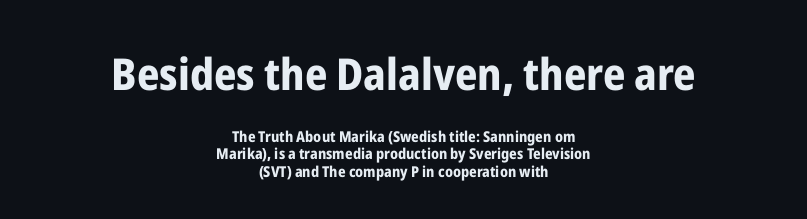
{"serif": "no", "italic": "no", "bold": "yes", "weight": "bold", "width": "condensed", "stroke_contrast": "low", "x_height": "medium", "monospaced": "no", "underline": "no", "align": "center", "line_spacing_ratio": 1.19, "letter_spacing": "normal", "letter_spacing_em": 0.0, "larger_block": "first", "size_ratio": 2.93, "glyph_px": 44}
